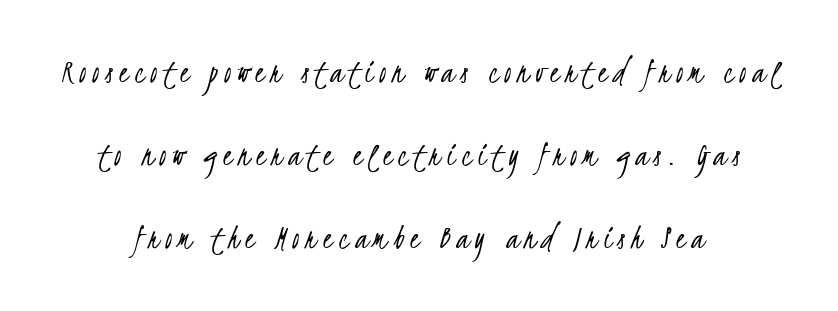
{"serif": "no", "bold": "no", "weight": "light", "width": "condensed", "stroke_contrast": "low", "x_height": "small", "monospaced": "no", "underline": "no", "align": "center", "line_spacing": "loose", "line_spacing_ratio": 2.31, "glyph_px": 36}
